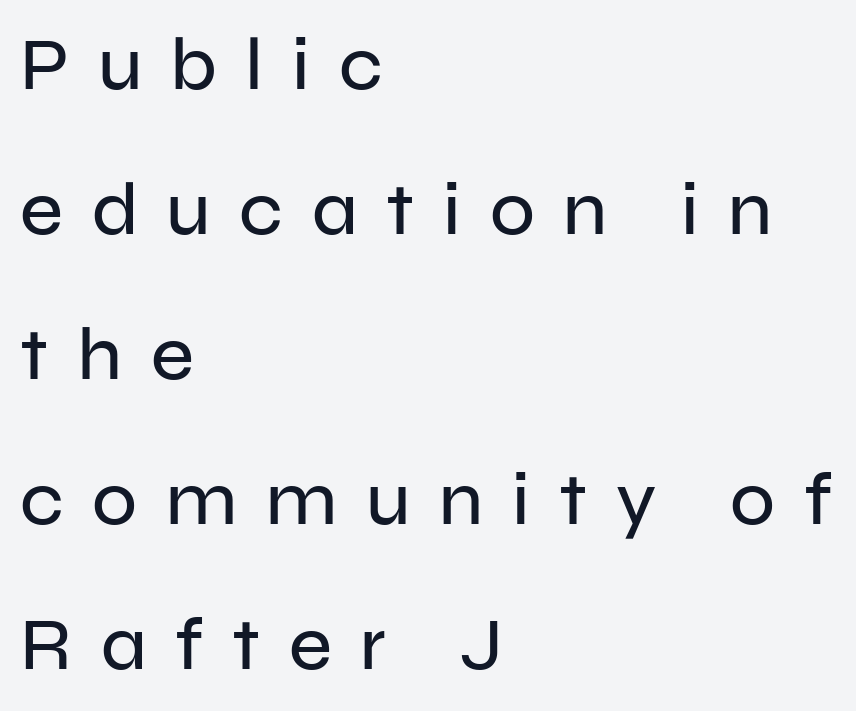
The image shows 74 px sans-serif type, upright; set left-aligned, loose line spacing (1.96x), unusually wide letter spacing (+0.39 em), not underlined; low stroke contrast and a medium x-height.
